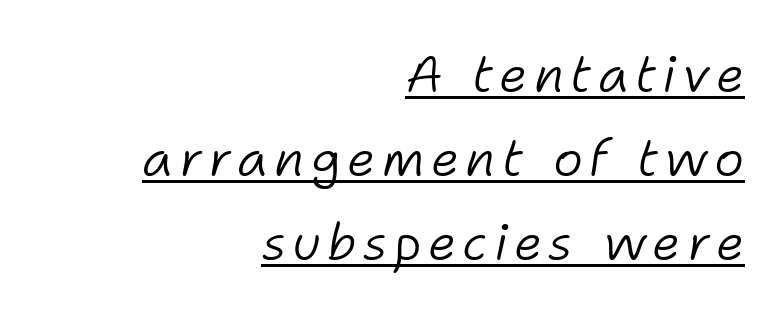
The image shows 51 px light type, italic (leaning right); set right-aligned, normal line spacing (1.65x), underlined; low stroke contrast and a medium x-height.
